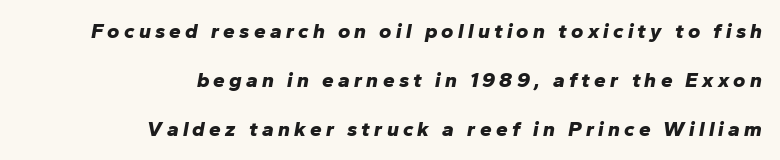
{"italic": "yes", "lean": "right", "slant_degrees": 10, "bold": "yes", "underline": "no", "align": "right", "line_spacing": "loose", "line_spacing_ratio": 2.33, "letter_spacing": "wide", "letter_spacing_em": 0.2, "glyph_px": 21}
